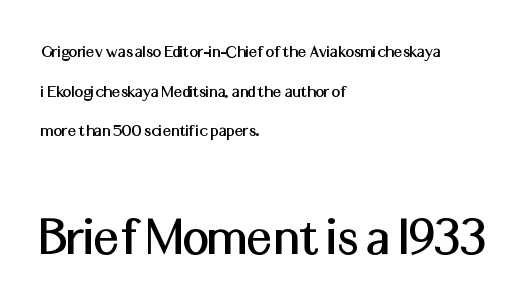
Q: Is the text italic (slanted)? A: No, it is upright.
Q: Is the typeface a serif or a sans-serif typeface? A: Sans-serif.
Q: Is the text underlined? A: No.
Q: How is the paragraph aligned? A: Left-aligned.
Q: Is the spacing between letters normal or unusually wide? A: Normal.
Q: Is the spacing between lines tight, normal or loose? A: Loose.
Q: Which block of text is set in a larger size, the first (top) or the second (bottom)? A: The second (bottom) one.
Q: Width (condensed, normal, or wide)? A: Normal.
Q: Stroke contrast? A: Medium.
Q: x-height? A: Medium.
Q: Monospaced? A: No.
